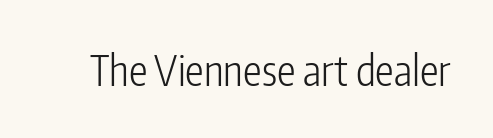
Q: Is the text bold? A: No.
Q: Is the text italic (slanted)? A: No, it is upright.
Q: Is the typeface a serif or a sans-serif typeface? A: Sans-serif.
Q: Is the text underlined? A: No.
Q: Is the spacing between letters normal or unusually wide? A: Normal.
Q: Width (condensed, normal, or wide)? A: Condensed.
Q: Stroke contrast? A: Low.
Q: x-height? A: Medium.
Q: Monospaced? A: No.
